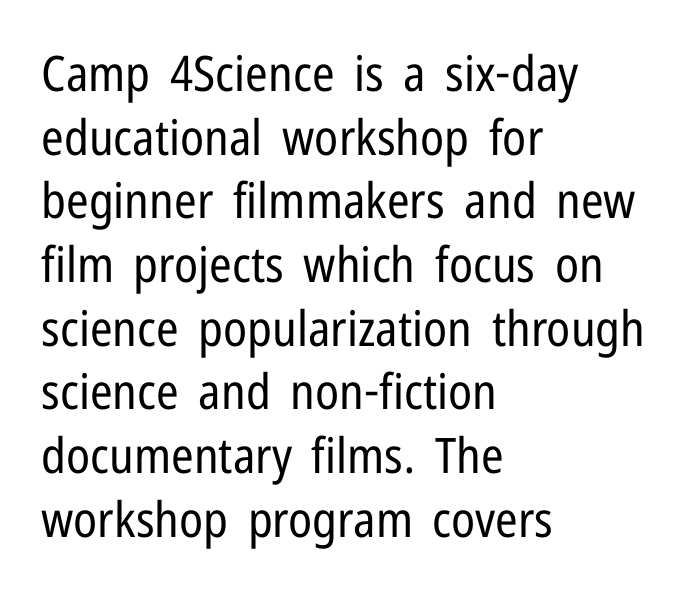
{"serif": "no", "italic": "no", "bold": "no", "weight": "regular", "width": "condensed", "stroke_contrast": "low", "x_height": "medium", "monospaced": "no", "underline": "no", "align": "left", "line_spacing": "normal", "line_spacing_ratio": 1.3, "letter_spacing": "normal", "letter_spacing_em": 0.0, "glyph_px": 49}
